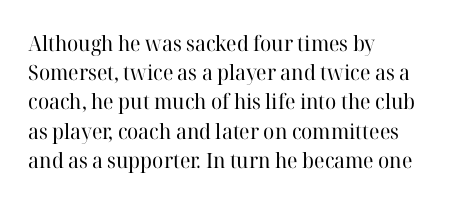
The image shows 21 px text type, upright; set left-aligned, normal line spacing (1.39x), normal letter spacing, not underlined.
